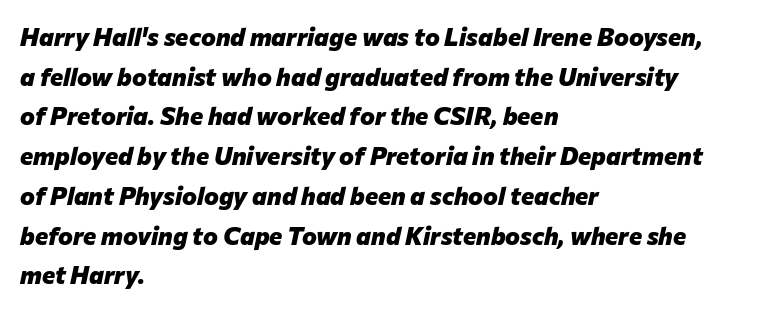
Q: Is the text bold? A: Yes.
Q: Is the text italic (slanted)? A: Yes, it leans right by about 12 degrees.
Q: Is the text underlined? A: No.
Q: How is the paragraph aligned? A: Left-aligned.
Q: Is the spacing between letters normal or unusually wide? A: Normal.
Q: Is the spacing between lines tight, normal or loose? A: Normal.
